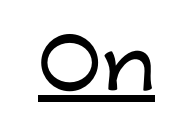
The image shows 66 px wide sans-serif type, upright; set normal letter spacing, underlined; low stroke contrast and a medium x-height.
